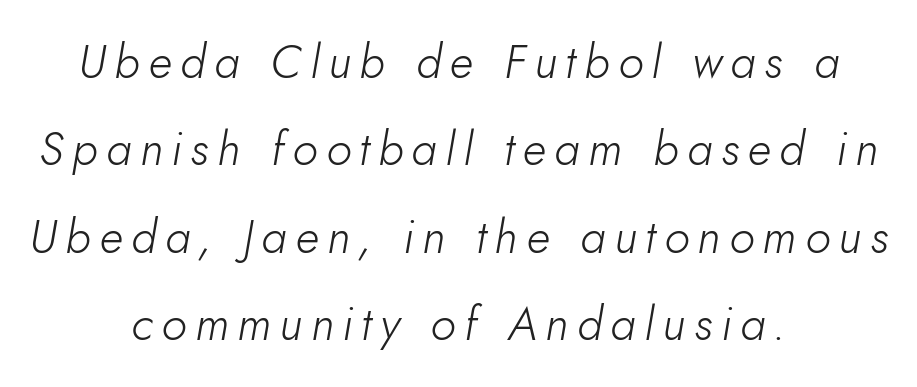
The image shows 47 px light type, italic (leaning right); set centered, line spacing 1.86x, not underlined; low stroke contrast and a small x-height.
